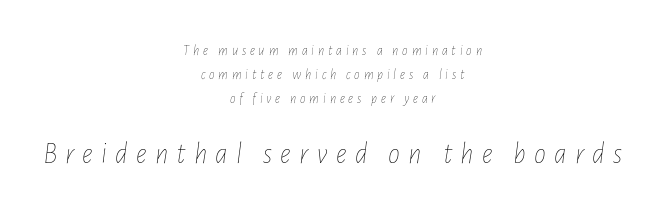
The image shows 30 px thin, condensed type, italic (leaning right); set centered, line spacing 1.72x, unusually wide letter spacing (+0.27 em), not underlined; the second (bottom) block is 2.14x larger; low stroke contrast and a medium x-height.
